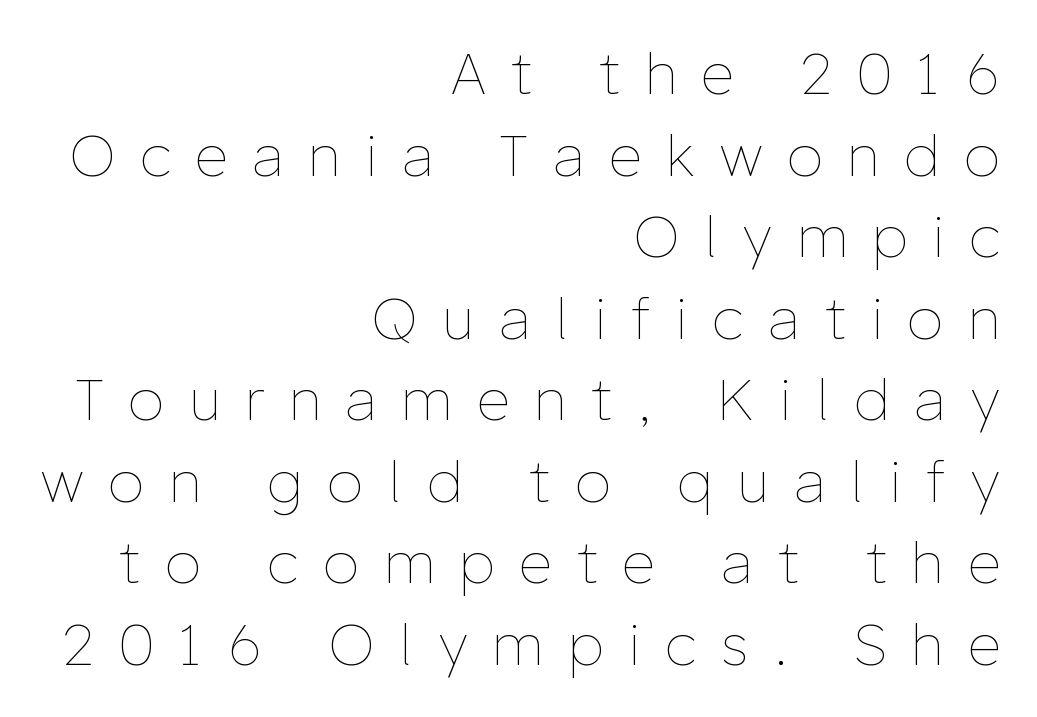
Q: Is the text bold? A: No.
Q: Is the text italic (slanted)? A: No, it is upright.
Q: Is the text underlined? A: No.
Q: How is the paragraph aligned? A: Right-aligned.
Q: Is the spacing between letters normal or unusually wide? A: Unusually wide.
Q: Is the spacing between lines tight, normal or loose? A: Normal.
Q: Width (condensed, normal, or wide)? A: Normal.
Q: Stroke contrast? A: Low.
Q: x-height? A: Medium.
Q: Monospaced? A: No.
